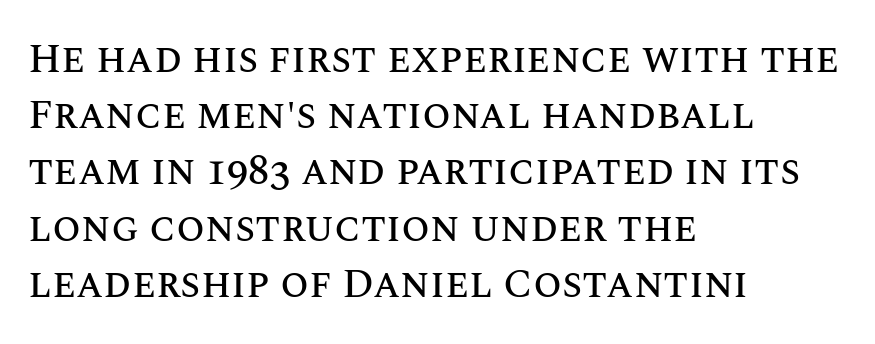
The image shows 41 px text type, upright; set left-aligned, normal line spacing (1.37x), normal letter spacing, not underlined; medium stroke contrast and a large x-height.
